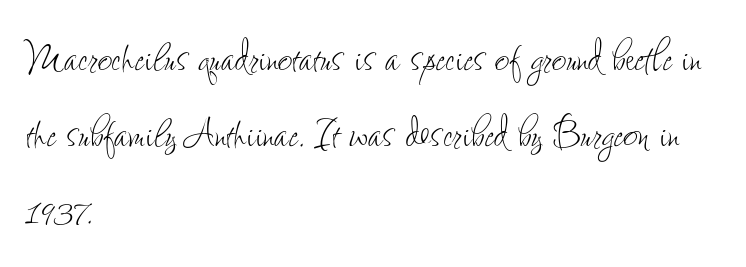
{"bold": "no", "weight": "thin", "width": "condensed", "stroke_contrast": "low", "x_height": "small", "monospaced": "no", "underline": "no", "align": "left", "line_spacing": "normal", "line_spacing_ratio": 1.5, "letter_spacing": "normal", "letter_spacing_em": 0.0, "glyph_px": 51}
